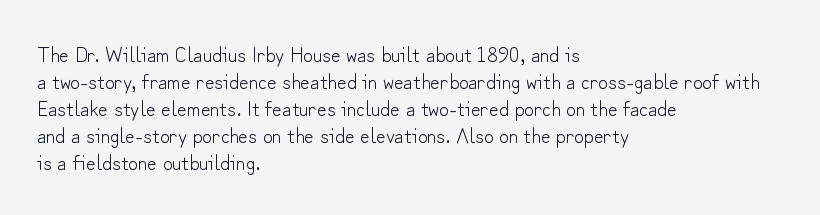
The image shows 21 px text type, upright; set left-aligned, normal line spacing (1.29x), normal letter spacing, not underlined.
